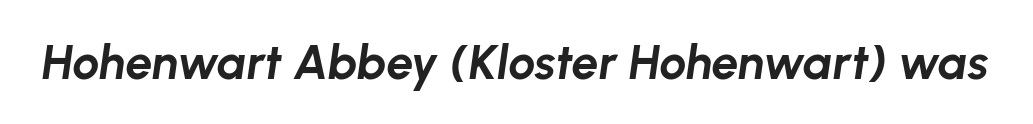
Note the varied advance widths — an 'i' is clearly narrower than an 'm'. Default kerning and tracking; the words read as compact shapes. You can tell it's italic because the verticals aren't actually vertical. These words are printed bold, with thick strokes throughout. The gap between lines stays unmarked.
